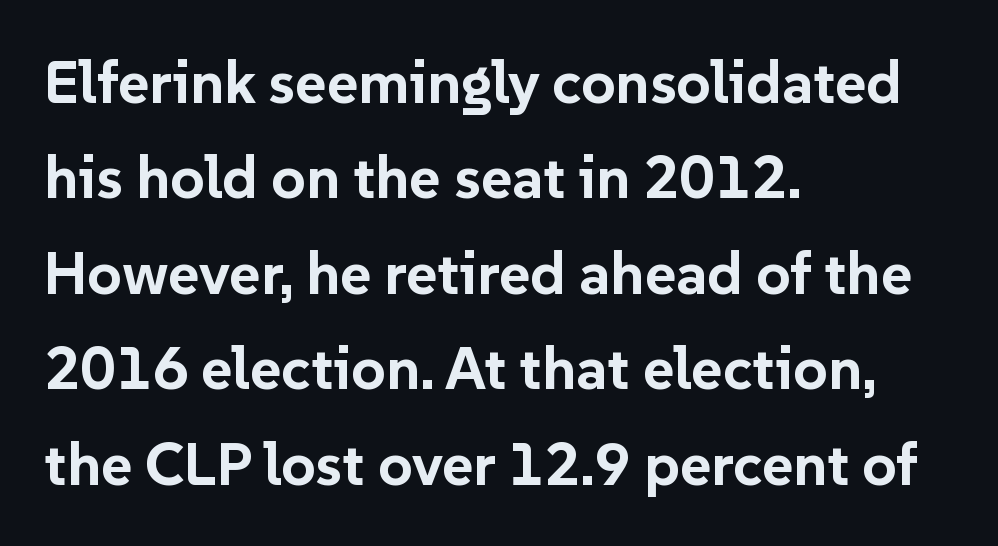
{"serif": "no", "italic": "no", "bold": "yes", "weight": "bold", "width": "normal", "stroke_contrast": "low", "x_height": "medium", "monospaced": "no", "underline": "no", "align": "left", "line_spacing": "normal", "line_spacing_ratio": 1.59, "letter_spacing": "normal", "letter_spacing_em": 0.0, "glyph_px": 60}
